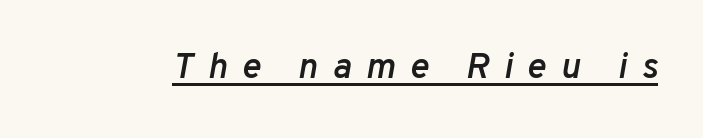
Q: Is the text bold? A: Semi-bold.
Q: Is the text italic (slanted)? A: Yes, it leans right by about 10 degrees.
Q: Is the text underlined? A: Yes.
Q: Is the spacing between letters normal or unusually wide? A: Unusually wide.
Q: Width (condensed, normal, or wide)? A: Normal.
Q: Stroke contrast? A: Low.
Q: x-height? A: Medium.
Q: Monospaced? A: No.
